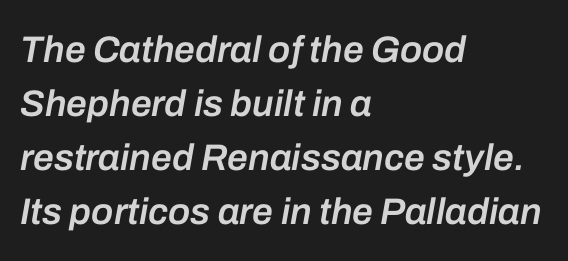
The image shows 37 px semibold type, italic (leaning right); set left-aligned, normal line spacing (1.46x), normal letter spacing, not underlined; low stroke contrast and a medium x-height.
